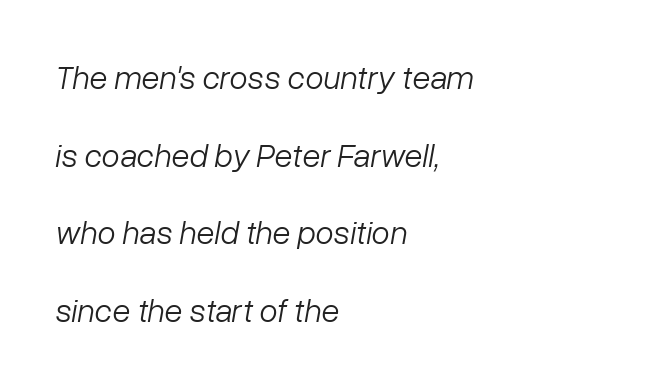
{"italic": "yes", "lean": "right", "slant_degrees": 10, "bold": "no", "weight": "light", "width": "normal", "stroke_contrast": "low", "x_height": "medium", "monospaced": "no", "underline": "no", "align": "left", "line_spacing": "loose", "line_spacing_ratio": 2.35, "letter_spacing": "normal", "letter_spacing_em": 0.0, "glyph_px": 33}
